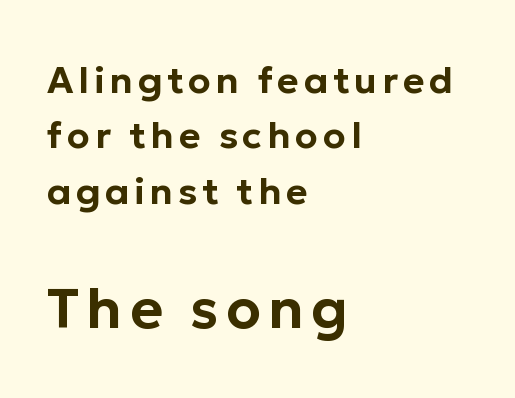
{"serif": "no", "italic": "no", "width": "normal", "stroke_contrast": "low", "x_height": "medium", "monospaced": "no", "underline": "no", "align": "left", "line_spacing": "normal", "line_spacing_ratio": 1.5, "larger_block": "second", "size_ratio": 1.51, "glyph_px": 56}
